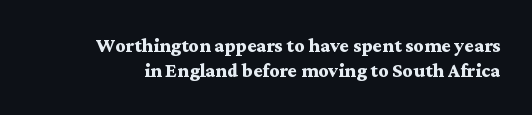
{"italic": "no", "bold": "yes", "underline": "no", "line_spacing_ratio": 1.23, "letter_spacing": "normal", "letter_spacing_em": 0.0, "glyph_px": 20}
